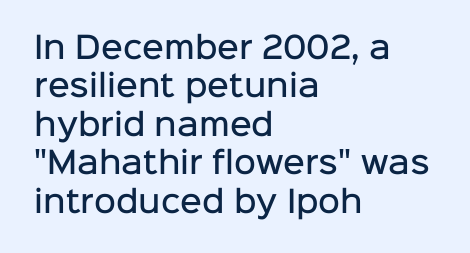
The image shows 30 px semibold sans-serif type, upright; set left-aligned, normal line spacing (1.28x), normal letter spacing, not underlined; low stroke contrast and a medium x-height.
